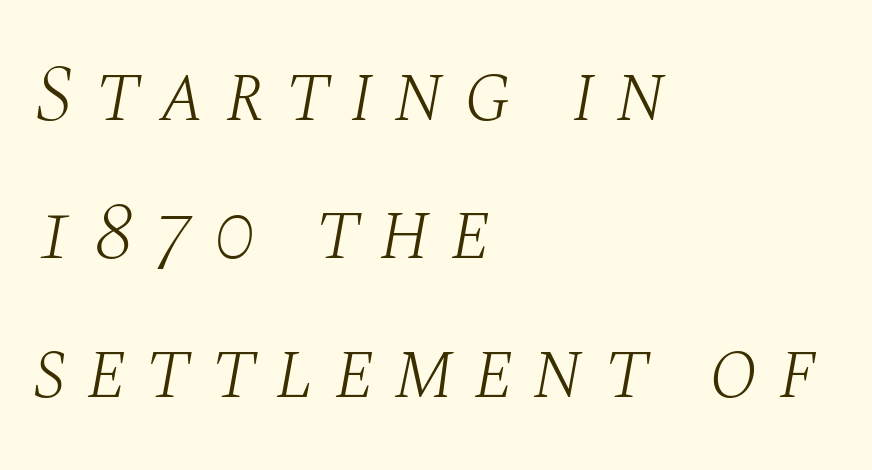
Q: Is the text bold? A: No.
Q: Is the text italic (slanted)? A: Yes, it leans right by about 10 degrees.
Q: Is the typeface a serif or a sans-serif typeface? A: Serif.
Q: Is the text underlined? A: No.
Q: How is the paragraph aligned? A: Left-aligned.
Q: Is the spacing between letters normal or unusually wide? A: Unusually wide.
Q: Width (condensed, normal, or wide)? A: Normal.
Q: Stroke contrast? A: Medium.
Q: x-height? A: Large.
Q: Monospaced? A: No.
